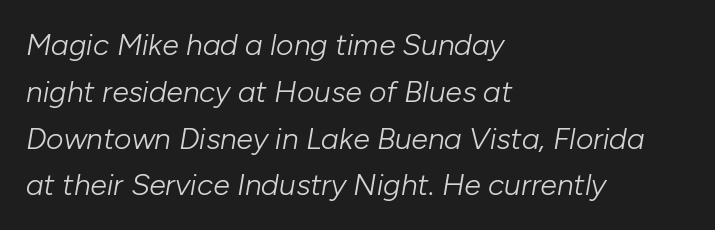
The image shows 30 px light type, italic (leaning right); set left-aligned, normal line spacing (1.56x), normal letter spacing, not underlined; low stroke contrast and a medium x-height.
